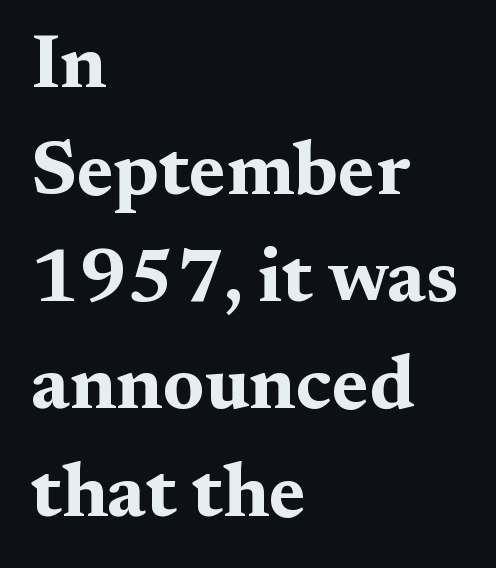
Q: Is the text bold? A: Yes.
Q: Is the text italic (slanted)? A: No, it is upright.
Q: Is the typeface a serif or a sans-serif typeface? A: Serif.
Q: Is the text underlined? A: No.
Q: How is the paragraph aligned? A: Left-aligned.
Q: Is the spacing between letters normal or unusually wide? A: Normal.
Q: Is the spacing between lines tight, normal or loose? A: Normal.
Q: Width (condensed, normal, or wide)? A: Wide.
Q: Stroke contrast? A: Medium.
Q: x-height? A: Medium.
Q: Monospaced? A: No.
